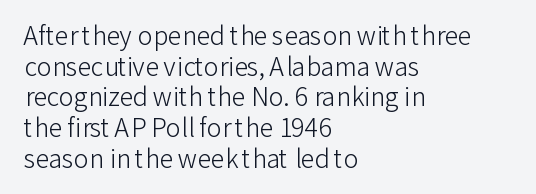
The letters look calm and open, with moderate or lighter stems. Descenders are the only things crossing below the line. Left-aligned paragraph, ragged on the right. Short note: letters normally spaced.
